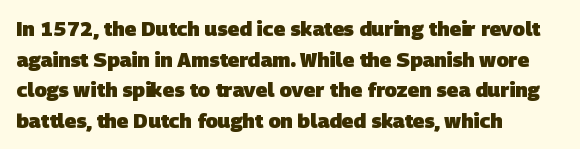
Q: Is the text bold? A: Yes.
Q: Is the text underlined? A: No.
Q: How is the paragraph aligned? A: Left-aligned.
Q: Is the spacing between letters normal or unusually wide? A: Normal.
Q: Is the spacing between lines tight, normal or loose? A: Normal.
